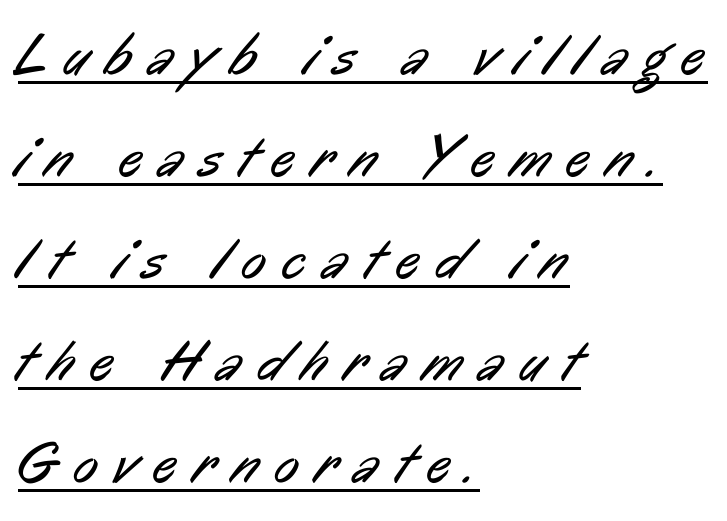
{"serif": "no", "bold": "no", "weight": "regular", "width": "condensed", "stroke_contrast": "low", "x_height": "medium", "monospaced": "no", "underline": "yes", "align": "left", "line_spacing_ratio": 1.76, "letter_spacing": "wide", "letter_spacing_em": 0.29, "glyph_px": 58}
